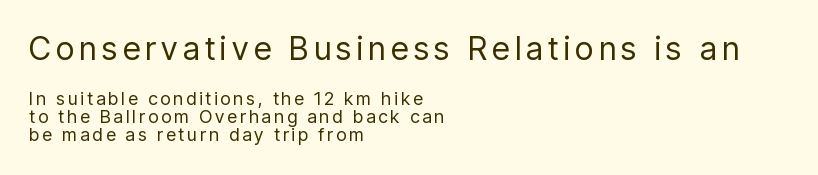
The image shows 32 px regular-weight, condensed sans-serif type, upright; set left-aligned, tight line spacing (1.0x), not underlined; the first (top) block is 1.78x larger; low stroke contrast and a medium x-height.
